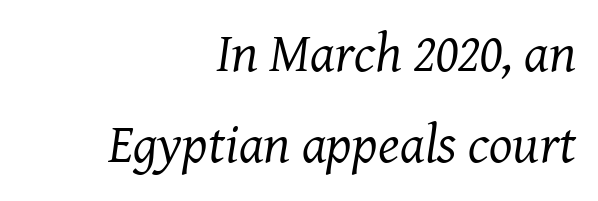
Q: Is the text bold? A: No.
Q: Is the text italic (slanted)? A: Yes, it leans right by about 8 degrees.
Q: Is the typeface a serif or a sans-serif typeface? A: Serif.
Q: Is the text underlined? A: No.
Q: How is the paragraph aligned? A: Right-aligned.
Q: Is the spacing between letters normal or unusually wide? A: Normal.
Q: Is the spacing between lines tight, normal or loose? A: Normal.
Q: Width (condensed, normal, or wide)? A: Normal.
Q: Stroke contrast? A: Medium.
Q: x-height? A: Medium.
Q: Monospaced? A: No.
